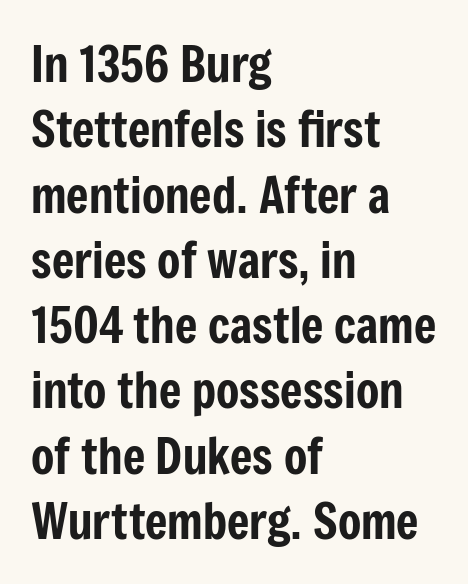
{"serif": "no", "italic": "no", "width": "condensed", "stroke_contrast": "low", "x_height": "medium", "monospaced": "no", "underline": "no", "align": "left", "line_spacing": "normal", "line_spacing_ratio": 1.36, "letter_spacing": "normal", "letter_spacing_em": 0.0, "glyph_px": 48}
